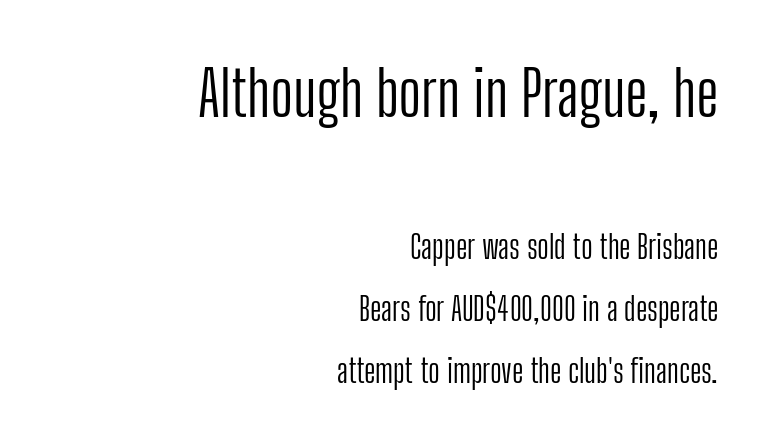
If you measured baseline to baseline, you'd find a long distance. The passage shown has conventional tracking throughout. Nothing heavy about these letters — not bold at all. Nobody drew a line under any word here.
